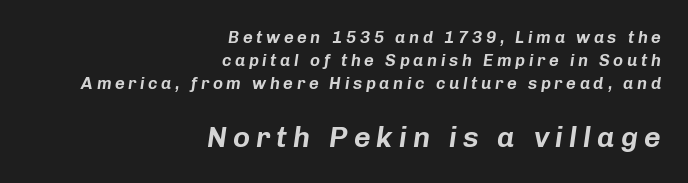
Is the lower block the larger one? Yes — the lower block carries the bigger type. The typesetter chose a ragged-left arrangement here. Baseline-to-baseline distance is the conventional proportion of letter height. The zone under the glyphs is completely vacant.
